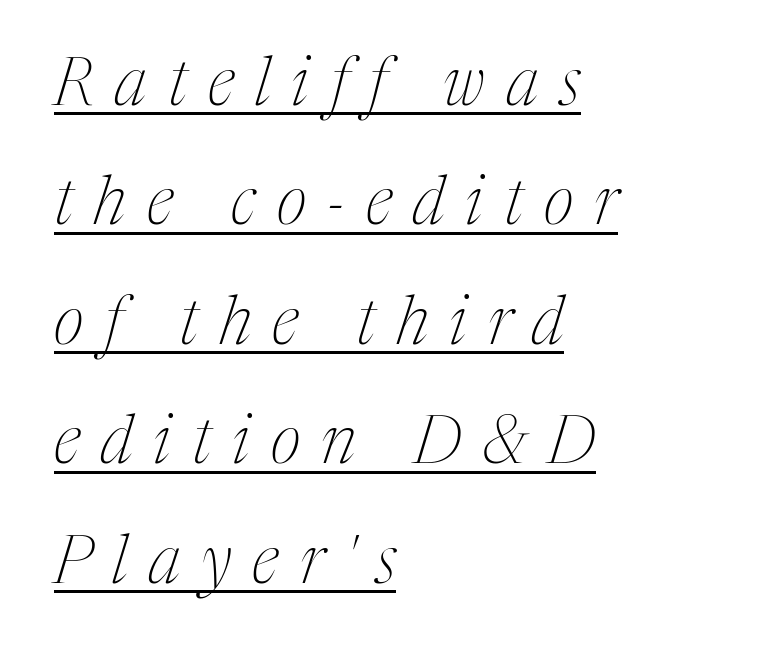
Glyph-to-glyph distance is far greater than everyday printed text. Notice how the stems are inclined rather than vertical — that's the hallmark of italics. The typesetter has applied underlining to the passage shown. What kind of face is this? One with serifs. Is the block centered? No — it sits flush against the left margin.
